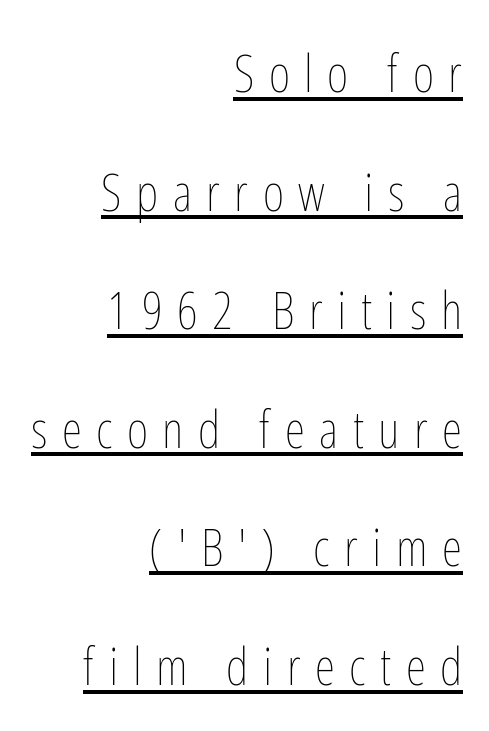
A student would call this right alignment; a typographer would say flush right, rag left. Does extra space separate the letters? Yes, quite a lot of it. Heft: none added — not bold. Looks like regular typesetting: each glyph gets only the width it needs. You could fit nearly another row in the gap between these rows.
